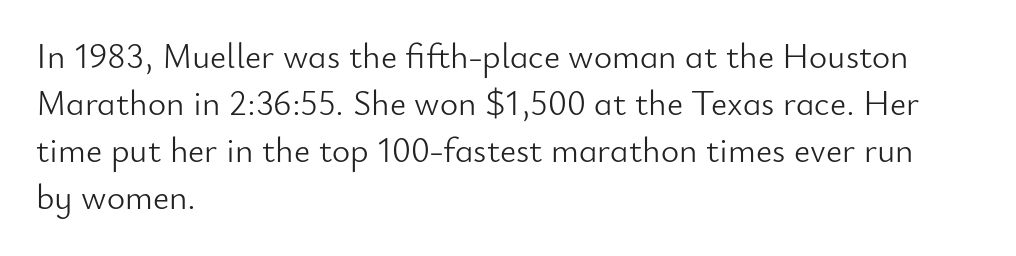
The image shows 35 px light sans-serif type, upright; set left-aligned, normal line spacing (1.34x), normal letter spacing, not underlined; low stroke contrast and a small x-height.
